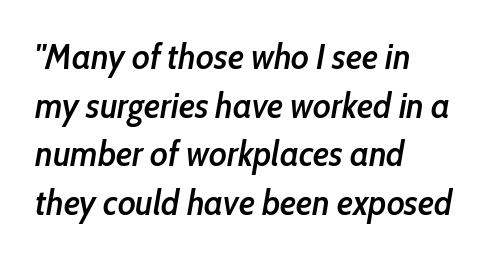
The foot of each line stays bare and open. The strokes are fattened partway — semibold, not bold. Default kerning and tracking; the words read as compact shapes. These lines are rendered in a variable-pitch font.
